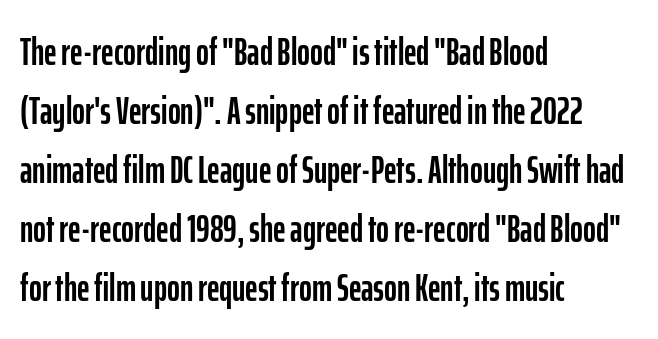
{"serif": "no", "italic": "no", "width": "condensed", "stroke_contrast": "low", "x_height": "medium", "monospaced": "no", "underline": "no", "align": "left", "line_spacing": "normal", "line_spacing_ratio": 1.51, "letter_spacing": "normal", "letter_spacing_em": 0.0, "glyph_px": 39}
